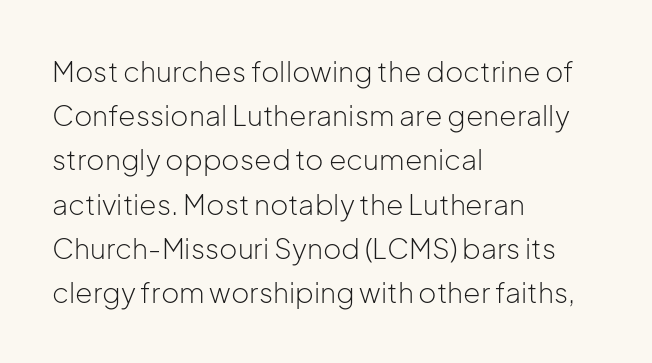
The image shows 28 px light sans-serif type, upright; set left-aligned, normal line spacing (1.58x), normal letter spacing, not underlined; low stroke contrast and a medium x-height.
